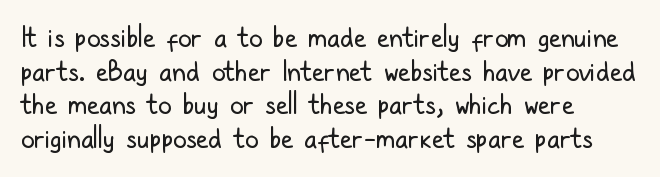
The image shows 27 px text type, upright; set left-aligned, normal line spacing (1.25x), normal letter spacing, not underlined.
